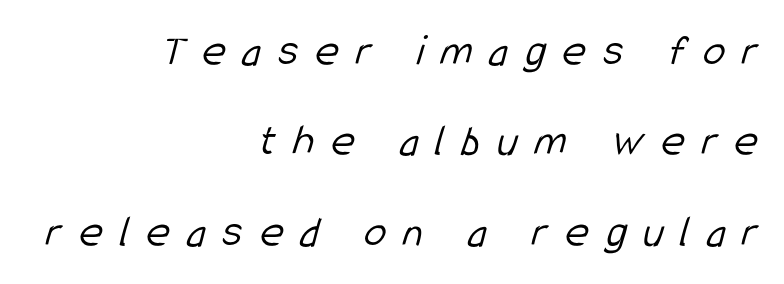
Each stroke keeps to a modest, everyday thickness or less. The block of text is sparse from top to bottom, with ample space between rows. Plain, unruled lines of type. The gaps between neighbouring characters are conspicuously large. These lines are composed in type without serifs. These lines stack with their right ends in a neat column.
